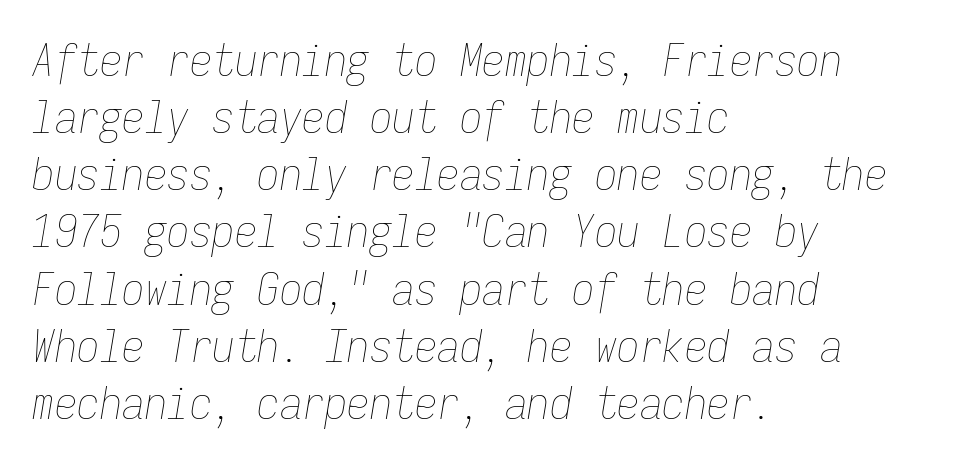
{"italic": "yes", "lean": "right", "slant_degrees": 9, "bold": "no", "weight": "thin", "width": "condensed", "stroke_contrast": "low", "x_height": "medium", "monospaced": "yes", "underline": "no", "align": "left", "line_spacing": "normal", "line_spacing_ratio": 1.27, "letter_spacing": "normal", "letter_spacing_em": 0.0, "glyph_px": 45}
